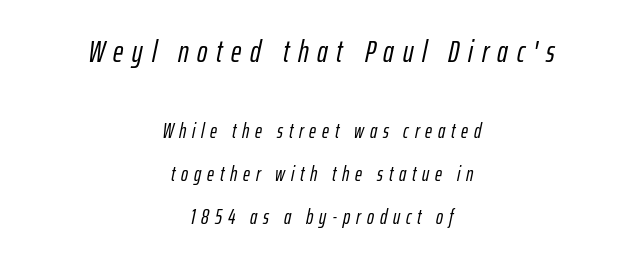
The zone under the glyphs is completely vacant. The face used here appears at its bigger size in the upper chunk. Students, note that the glyphs here are deliberately spaced far apart. A typesetter would call this proportional, since set widths differ per character. Loosely led — the rows are spread out.
